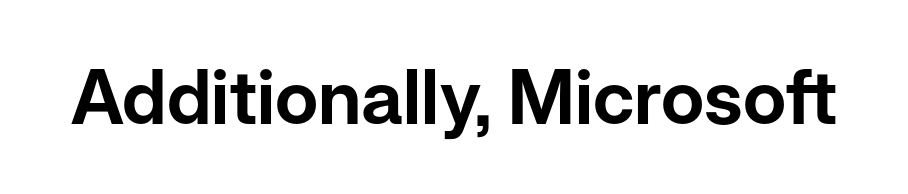
{"serif": "no", "italic": "no", "width": "normal", "stroke_contrast": "low", "x_height": "medium", "monospaced": "no", "underline": "no", "letter_spacing": "normal", "letter_spacing_em": 0.0, "glyph_px": 75}
